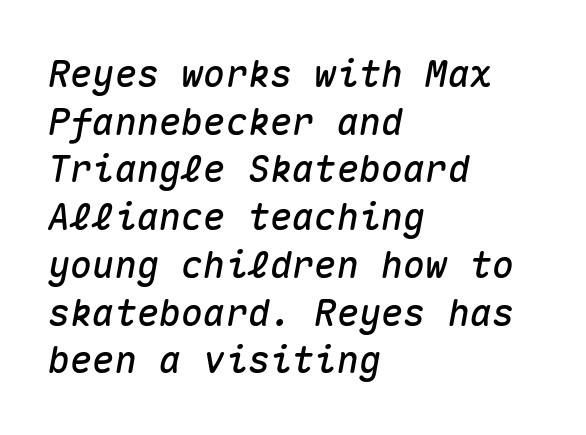
The image shows 37 px text type, italic (leaning right), monospaced; set left-aligned, normal line spacing (1.29x), normal letter spacing, not underlined; medium stroke contrast and a medium x-height.
